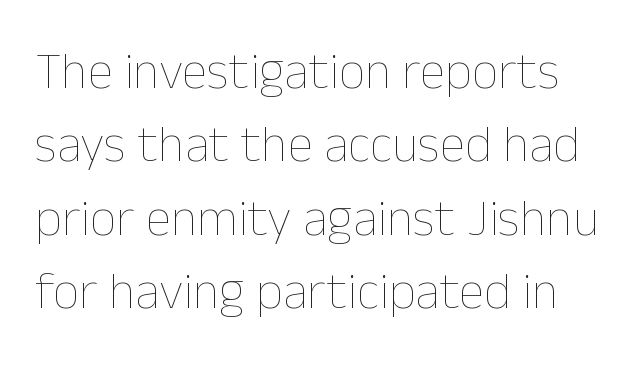
{"italic": "no", "bold": "no", "weight": "thin", "width": "normal", "stroke_contrast": "low", "x_height": "medium", "monospaced": "no", "underline": "no", "line_spacing": "normal", "line_spacing_ratio": 1.41, "letter_spacing": "normal", "letter_spacing_em": 0.0, "glyph_px": 52}
